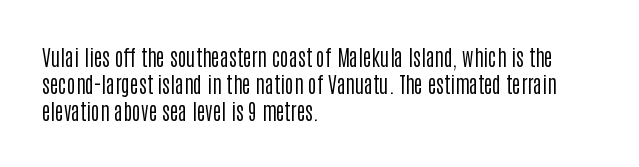
{"italic": "no", "bold": "no", "underline": "no", "align": "left", "line_spacing": "normal", "line_spacing_ratio": 1.29, "letter_spacing": "normal", "letter_spacing_em": 0.0, "glyph_px": 21}
